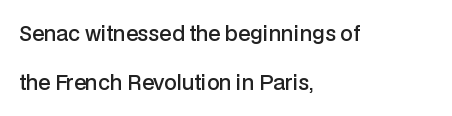
Q: Is the text bold? A: Semi-bold.
Q: Is the text italic (slanted)? A: No, it is upright.
Q: Is the text underlined? A: No.
Q: How is the paragraph aligned? A: Left-aligned.
Q: Is the spacing between letters normal or unusually wide? A: Normal.
Q: Is the spacing between lines tight, normal or loose? A: Loose.
